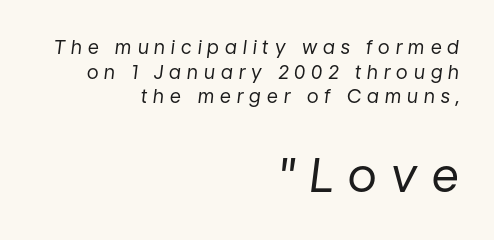
Q: Is the text bold? A: No.
Q: Is the text italic (slanted)? A: Yes, it leans right by about 7 degrees.
Q: Is the text underlined? A: No.
Q: How is the paragraph aligned? A: Right-aligned.
Q: Is the spacing between letters normal or unusually wide? A: Unusually wide.
Q: Is the spacing between lines tight, normal or loose? A: Normal.
Q: Which block of text is set in a larger size, the first (top) or the second (bottom)? A: The second (bottom) one.
Q: Width (condensed, normal, or wide)? A: Normal.
Q: Stroke contrast? A: Low.
Q: x-height? A: Medium.
Q: Monospaced? A: No.
